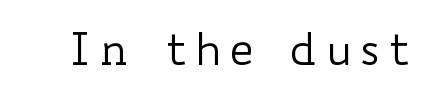
{"italic": "no", "bold": "no", "weight": "regular", "width": "wide", "stroke_contrast": "low", "x_height": "small", "monospaced": "no", "underline": "no", "glyph_px": 45}
